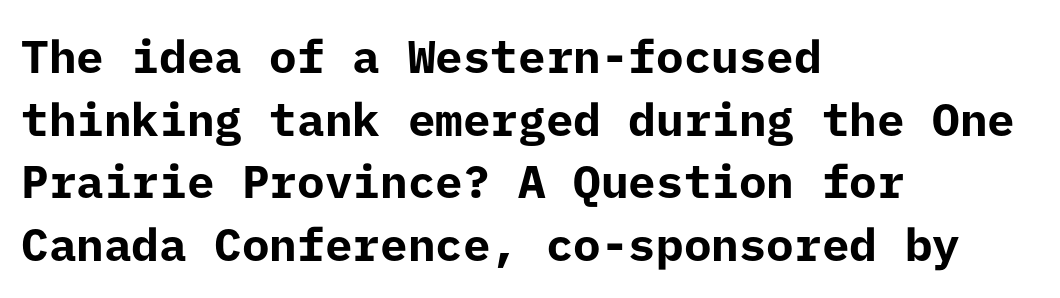
{"serif": "no", "italic": "no", "bold": "yes", "weight": "bold", "width": "normal", "stroke_contrast": "low", "x_height": "medium", "underline": "no", "align": "left", "line_spacing": "normal", "line_spacing_ratio": 1.36, "letter_spacing": "normal", "letter_spacing_em": 0.0, "glyph_px": 46}
